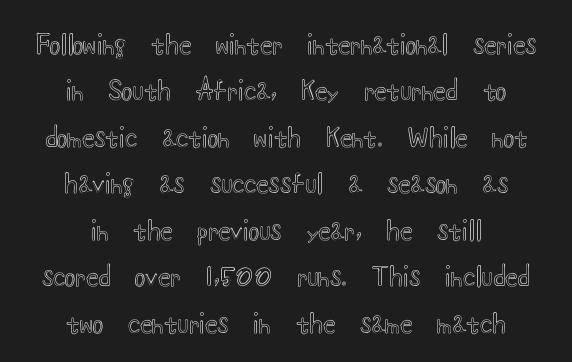
{"italic": "no", "underline": "no", "align": "center", "line_spacing_ratio": 1.86, "letter_spacing": "normal", "letter_spacing_em": 0.0, "glyph_px": 25}
